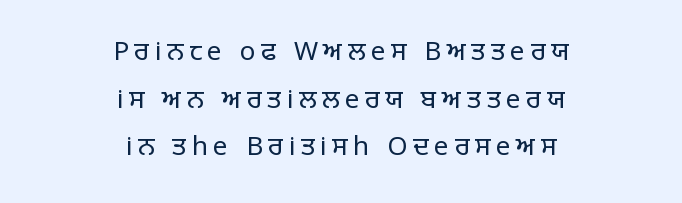
{"italic": "no", "bold": "no", "underline": "no", "align": "center", "line_spacing_ratio": 1.83, "letter_spacing": "wide", "letter_spacing_em": 0.21, "glyph_px": 26}
